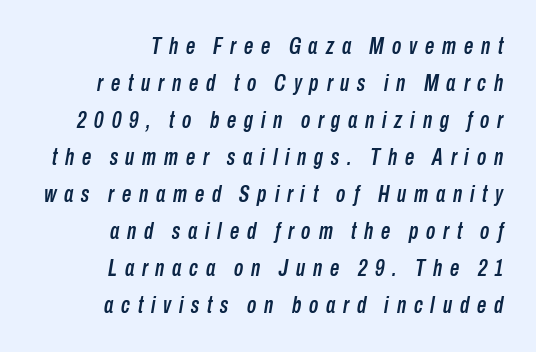
Honestly, there is no underline to notice here at all. Here the glyphs are tracked loosely, breaking word shapes into spaced letters. Style check: oblique. Horizontal alignment here is rightward, an uncommon choice for prose.
